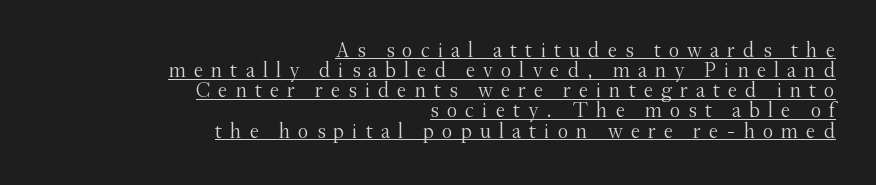
{"italic": "no", "bold": "no", "underline": "yes", "align": "right", "line_spacing": "tight", "line_spacing_ratio": 0.96, "letter_spacing": "wide", "letter_spacing_em": 0.38, "glyph_px": 21}
